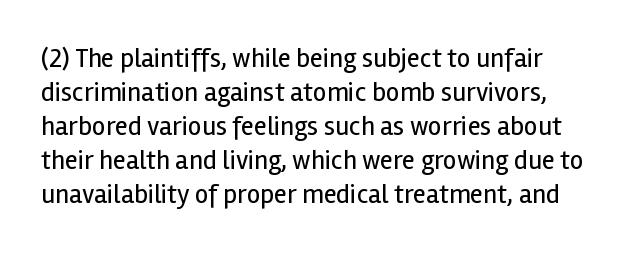
{"italic": "no", "bold": "no", "underline": "no", "line_spacing": "normal", "line_spacing_ratio": 1.26, "letter_spacing": "normal", "letter_spacing_em": 0.0, "glyph_px": 27}
